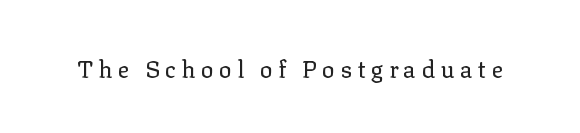
The image shows 24 px text type, upright; set unusually wide letter spacing (+0.22 em), not underlined.
